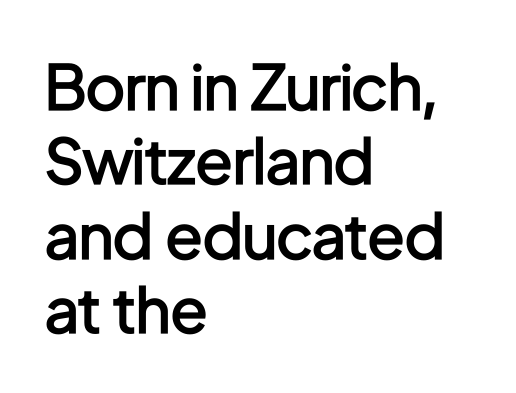
Stroke terminals: plain, sans-serif. Typeset ragged right — the left edge is the straight one. The zone under the glyphs is completely vacant. This sample uses plain, unmodified letter spacing. The letters advance in unequal steps, a hallmark of proportional type. A semibold gives these letters moderate extra thickness, short of bold.
